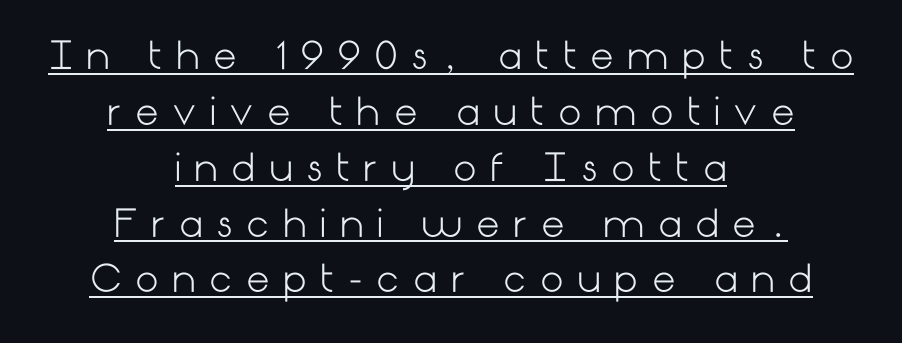
{"serif": "no", "italic": "no", "bold": "no", "weight": "light", "width": "normal", "stroke_contrast": "low", "x_height": "medium", "underline": "yes", "align": "center", "line_spacing": "normal", "line_spacing_ratio": 1.51, "letter_spacing": "wide", "letter_spacing_em": 0.36, "glyph_px": 37}
